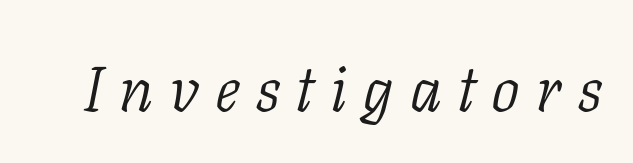
Would a proofreader flag this as italicized? Yes. This is not heavy type; no bold has been used. Are there feet on the stems? There are — it's a serif. Looks like regular typesetting: each glyph gets only the width it needs. Caption: expanded tracking, letters set apart. A clean baseline with only descenders dipping below it.
